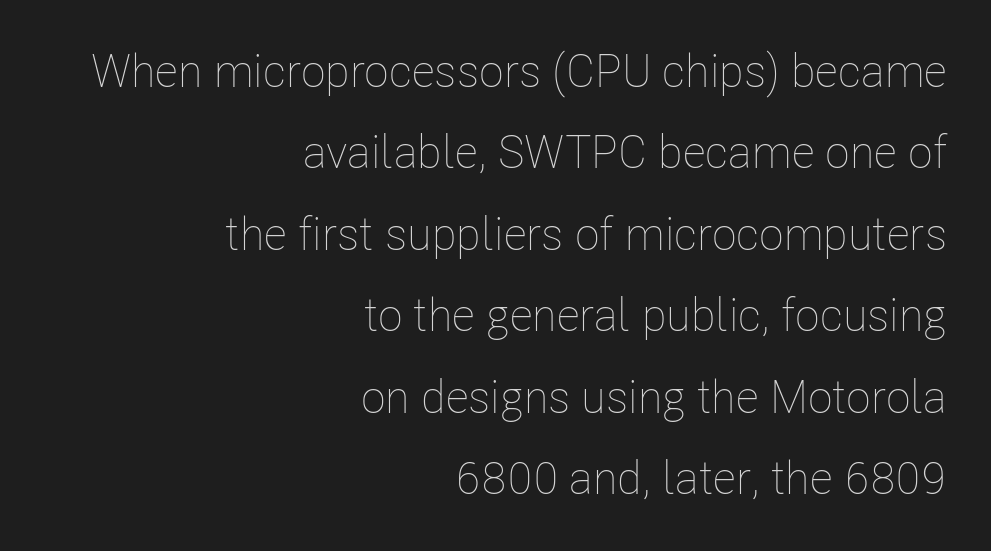
{"italic": "no", "bold": "no", "weight": "thin", "width": "condensed", "stroke_contrast": "low", "x_height": "medium", "monospaced": "no", "underline": "no", "align": "right", "line_spacing_ratio": 1.77, "letter_spacing": "normal", "letter_spacing_em": 0.0, "glyph_px": 46}
